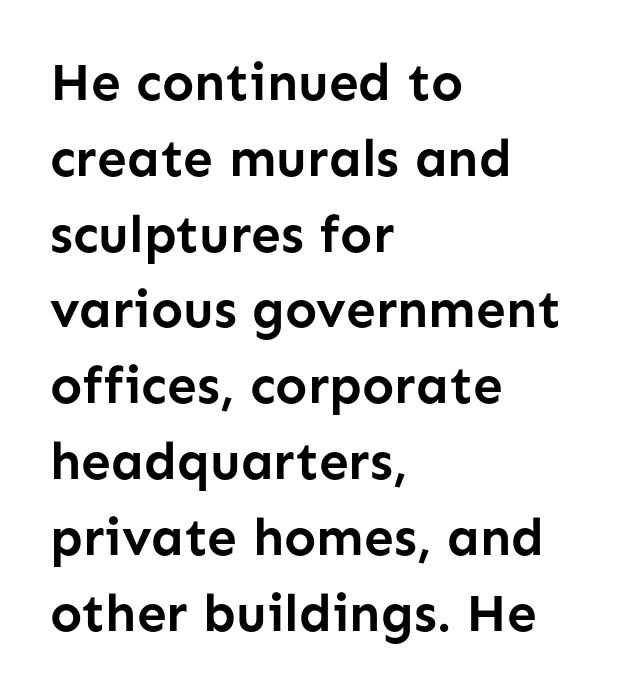
{"serif": "no", "italic": "no", "bold": "yes", "weight": "semibold", "width": "normal", "stroke_contrast": "low", "x_height": "medium", "monospaced": "no", "underline": "no", "align": "left", "line_spacing": "normal", "line_spacing_ratio": 1.43, "letter_spacing": "normal", "letter_spacing_em": 0.0, "glyph_px": 53}
